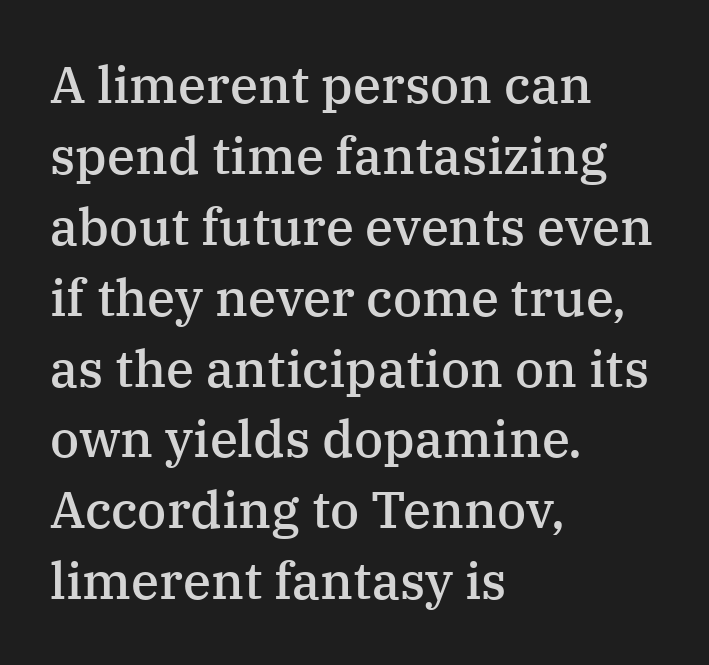
The image shows 51 px semibold serif type, upright; set left-aligned, normal line spacing (1.39x), normal letter spacing, not underlined; medium stroke contrast and a medium x-height.
